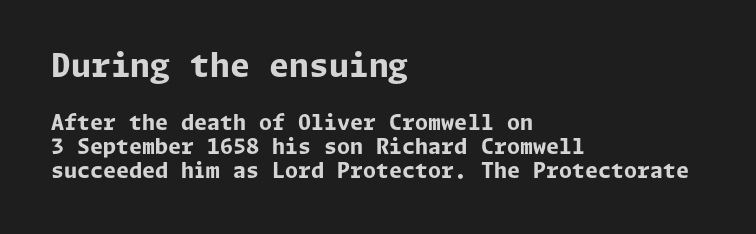
Chunky letters — that's bold for sure. This is the regular roman posture of the typeface. Summary of vertical rhythm: compact, with narrow interline spacing. Short note: letters normally spaced. Classification — sans serif.
